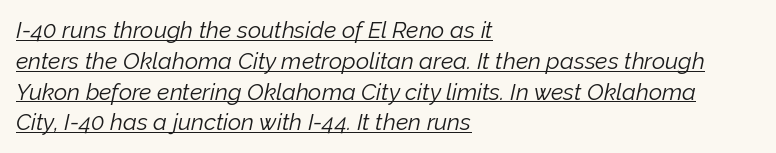
{"italic": "yes", "lean": "right", "slant_degrees": 12, "bold": "no", "underline": "yes", "align": "left", "line_spacing": "normal", "line_spacing_ratio": 1.34, "letter_spacing": "normal", "letter_spacing_em": 0.0, "glyph_px": 23}
